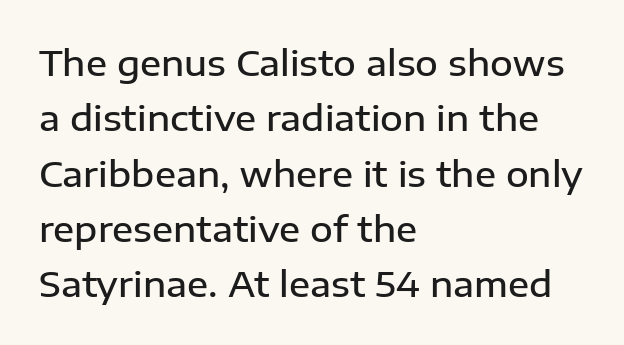
The image shows 35 px semibold sans-serif type, upright; set left-aligned, normal line spacing (1.58x), normal letter spacing, not underlined; low stroke contrast and a medium x-height.
